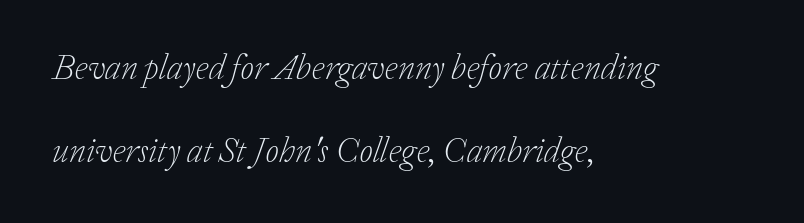
{"serif": "yes", "italic": "yes", "lean": "right", "slant_degrees": 20, "bold": "no", "weight": "light", "width": "normal", "stroke_contrast": "low", "x_height": "medium", "monospaced": "no", "underline": "no", "align": "left", "line_spacing": "loose", "line_spacing_ratio": 2.36, "letter_spacing": "normal", "letter_spacing_em": 0.0, "glyph_px": 35}
